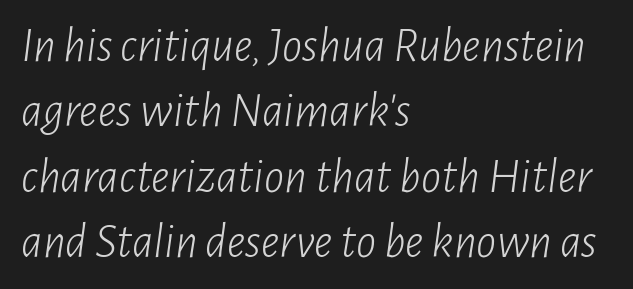
{"italic": "yes", "lean": "right", "slant_degrees": 7, "bold": "no", "weight": "light", "width": "condensed", "stroke_contrast": "low", "x_height": "medium", "monospaced": "no", "underline": "no", "align": "left", "line_spacing": "normal", "line_spacing_ratio": 1.31, "letter_spacing": "normal", "letter_spacing_em": 0.0, "glyph_px": 50}
